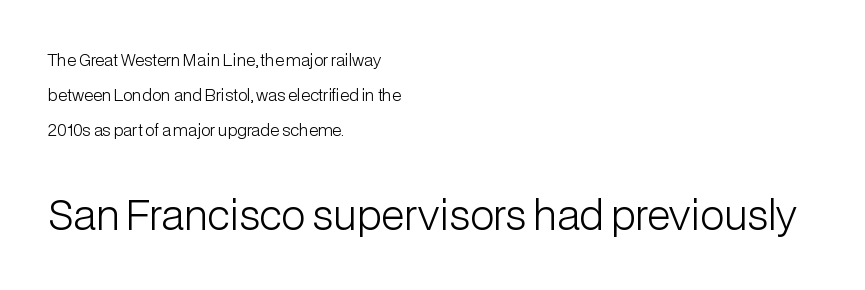
Q: Is the text bold? A: No.
Q: Is the text italic (slanted)? A: No, it is upright.
Q: Is the typeface a serif or a sans-serif typeface? A: Sans-serif.
Q: Is the text underlined? A: No.
Q: How is the paragraph aligned? A: Left-aligned.
Q: Is the spacing between letters normal or unusually wide? A: Normal.
Q: Is the spacing between lines tight, normal or loose? A: Loose.
Q: Which block of text is set in a larger size, the first (top) or the second (bottom)? A: The second (bottom) one.
Q: Width (condensed, normal, or wide)? A: Normal.
Q: Stroke contrast? A: Low.
Q: x-height? A: Medium.
Q: Monospaced? A: No.
